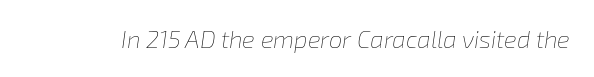
The image shows 24 px text type, italic (leaning right); set normal letter spacing, not underlined.
